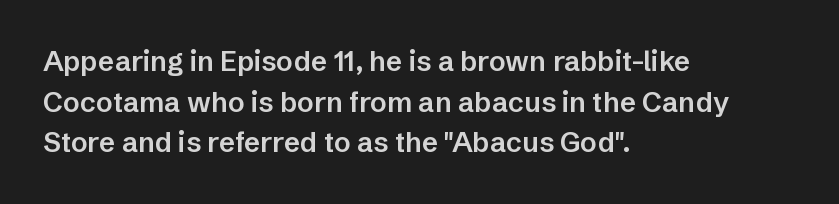
Any mark beneath the type? The region is blank. The rows are spaced the way most documents space them. Unlike a traditional serif, this face leaves its strokes unadorned. A typesetter would call this proportional, since set widths differ per character. The lines are quadded left. A somewhat darkened texture: the type is semibold rather than bold.
